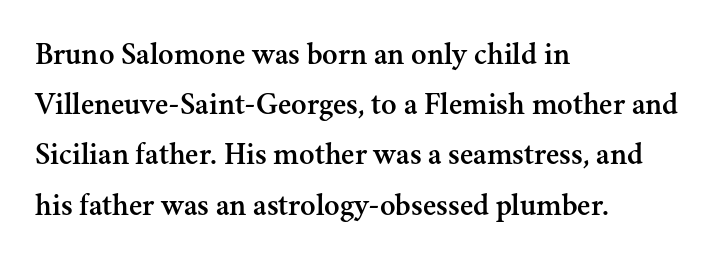
The image shows 32 px serif type, upright; set left-aligned, normal line spacing (1.57x), normal letter spacing, not underlined; medium stroke contrast and a small x-height.
